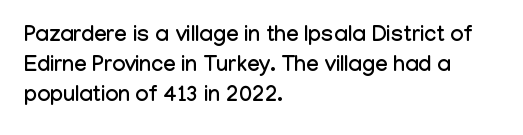
{"italic": "no", "underline": "no", "align": "left", "line_spacing": "normal", "line_spacing_ratio": 1.36, "letter_spacing": "normal", "letter_spacing_em": 0.0, "glyph_px": 22}
